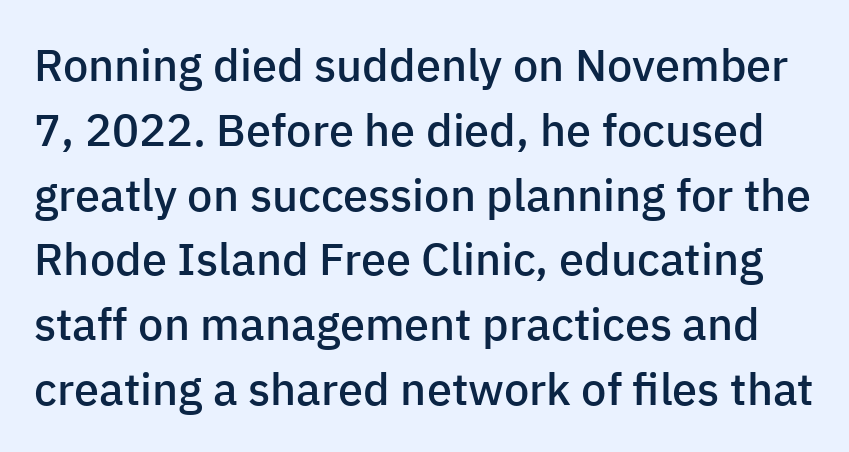
The image shows 45 px semibold sans-serif type, upright; set normal line spacing (1.44x), normal letter spacing, not underlined; low stroke contrast and a medium x-height.
